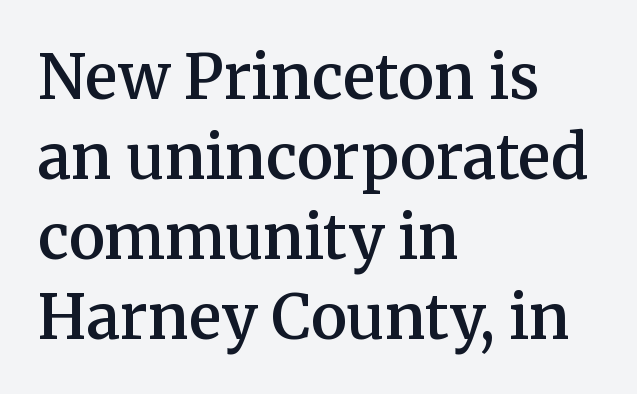
A somewhat darkened texture: the type is semibold rather than bold. The passage shown has conventional tracking throughout. Italic? Not at all — the glyphs are vertical. This sample uses a serif face.
